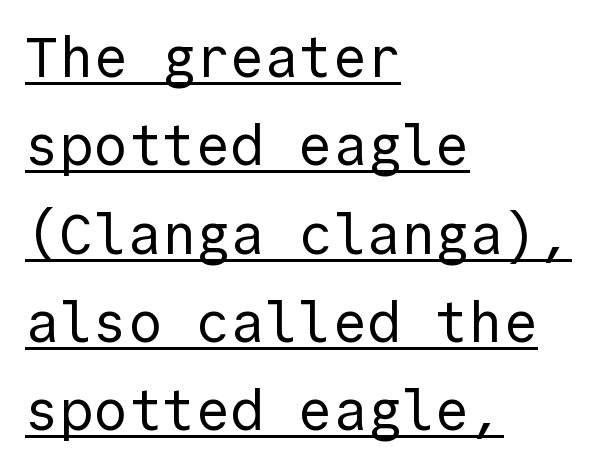
Q: Is the text bold? A: No.
Q: Is the text italic (slanted)? A: No, it is upright.
Q: Is the typeface a serif or a sans-serif typeface? A: Sans-serif.
Q: Is the text underlined? A: Yes.
Q: How is the paragraph aligned? A: Left-aligned.
Q: Is the spacing between letters normal or unusually wide? A: Normal.
Q: Is the spacing between lines tight, normal or loose? A: Normal.
Q: Width (condensed, normal, or wide)? A: Normal.
Q: x-height? A: Medium.
Q: Monospaced? A: Yes.
